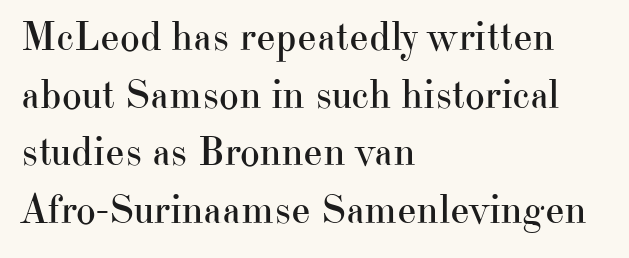
Q: Is the text bold? A: No.
Q: Is the text italic (slanted)? A: No, it is upright.
Q: Is the typeface a serif or a sans-serif typeface? A: Serif.
Q: Is the text underlined? A: No.
Q: How is the paragraph aligned? A: Left-aligned.
Q: Is the spacing between letters normal or unusually wide? A: Normal.
Q: Is the spacing between lines tight, normal or loose? A: Normal.
Q: Width (condensed, normal, or wide)? A: Normal.
Q: Stroke contrast? A: High.
Q: x-height? A: Small.
Q: Monospaced? A: No.
